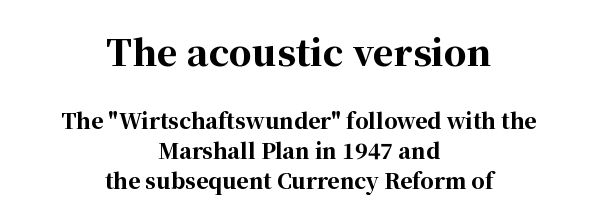
The image shows 36 px bold serif type, upright; set centered, normal line spacing (1.43x), normal letter spacing, not underlined; the first (top) block is 1.71x larger; high stroke contrast and a medium x-height.
